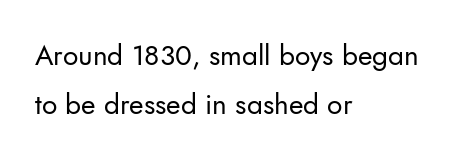
These lines were composed using upright roman letters. Proportional: the letters do not fall into vertical columns. The face looks like a standard text weight, possibly lighter. Students, note that the glyphs here touch the page at normal intervals. The area under the type is left untouched.
